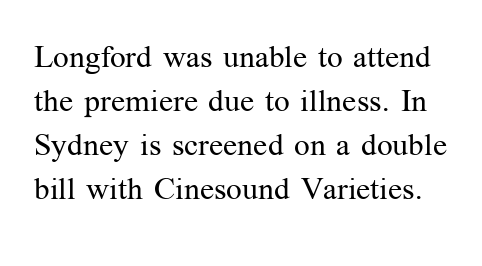
The image shows 31 px regular-weight serif type, upright; set normal line spacing (1.42x), normal letter spacing, not underlined; medium stroke contrast and a medium x-height.
